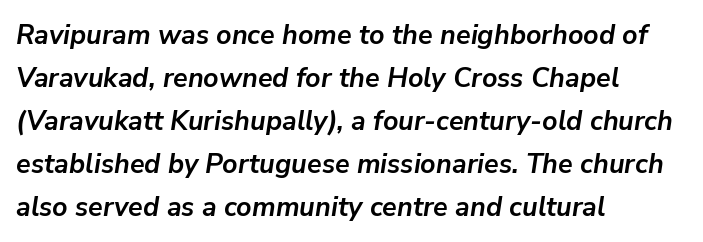
{"italic": "yes", "lean": "right", "slant_degrees": 9, "bold": "yes", "underline": "no", "align": "left", "line_spacing": "normal", "line_spacing_ratio": 1.59, "letter_spacing": "normal", "letter_spacing_em": 0.0, "glyph_px": 27}
